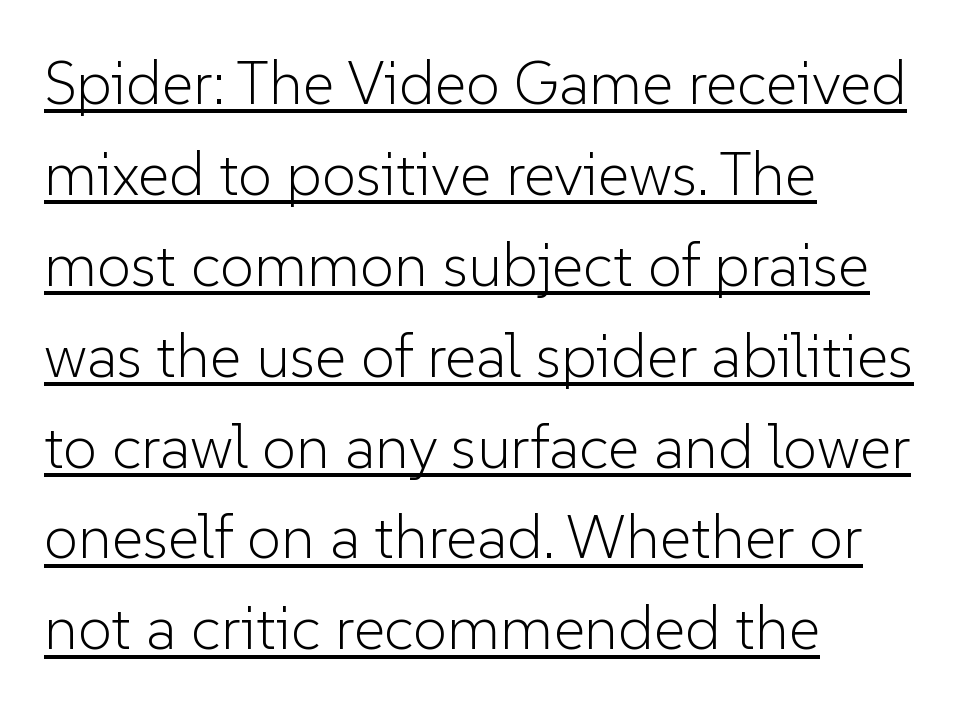
Q: Is the text bold? A: No.
Q: Is the text italic (slanted)? A: No, it is upright.
Q: Is the typeface a serif or a sans-serif typeface? A: Sans-serif.
Q: Is the text underlined? A: Yes.
Q: How is the paragraph aligned? A: Left-aligned.
Q: Is the spacing between letters normal or unusually wide? A: Normal.
Q: Is the spacing between lines tight, normal or loose? A: Normal.
Q: Width (condensed, normal, or wide)? A: Normal.
Q: Stroke contrast? A: Low.
Q: x-height? A: Medium.
Q: Monospaced? A: No.
